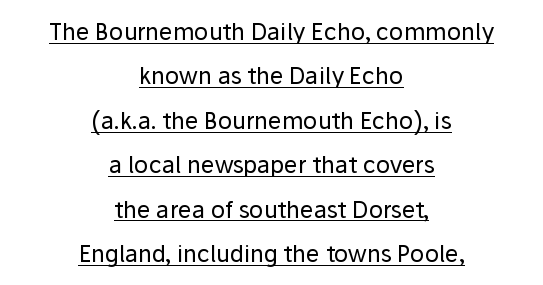
{"italic": "no", "bold": "no", "underline": "yes", "align": "center", "line_spacing": "loose", "line_spacing_ratio": 1.93, "letter_spacing": "normal", "letter_spacing_em": 0.0, "glyph_px": 23}
